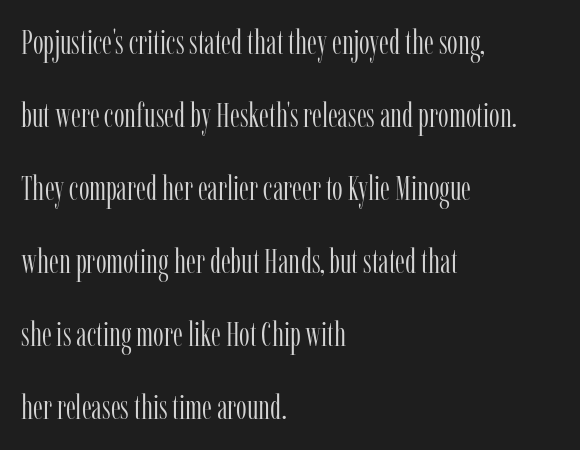
The image shows 34 px light, condensed serif type, upright; set left-aligned, loose line spacing (2.15x), normal letter spacing, not underlined; low stroke contrast and a medium x-height.
